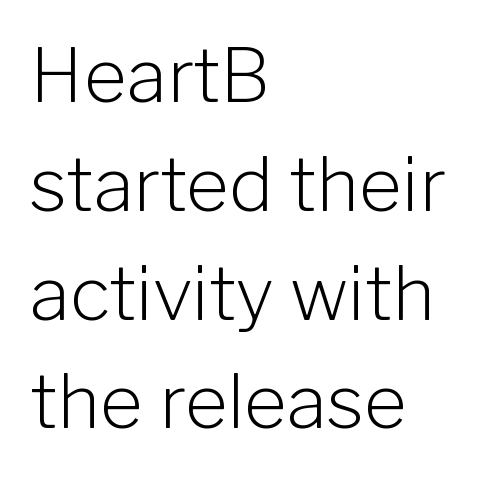
The image shows 74 px light sans-serif type, upright; set left-aligned, normal line spacing (1.47x), normal letter spacing, not underlined; low stroke contrast and a medium x-height.
